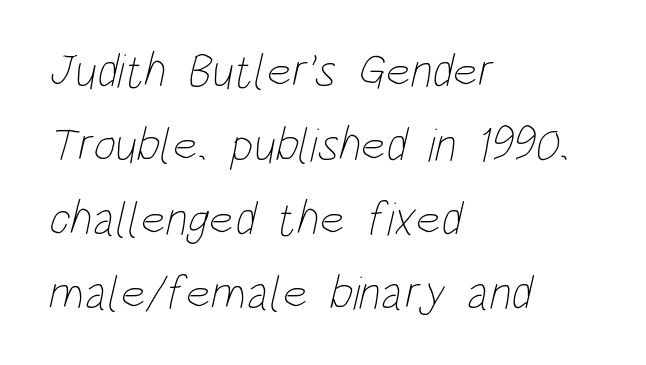
Q: Is the text bold? A: No.
Q: Is the text underlined? A: No.
Q: How is the paragraph aligned? A: Left-aligned.
Q: Is the spacing between letters normal or unusually wide? A: Normal.
Q: Is the spacing between lines tight, normal or loose? A: Normal.
Q: Width (condensed, normal, or wide)? A: Condensed.
Q: Stroke contrast? A: Low.
Q: x-height? A: Large.
Q: Monospaced? A: No.
